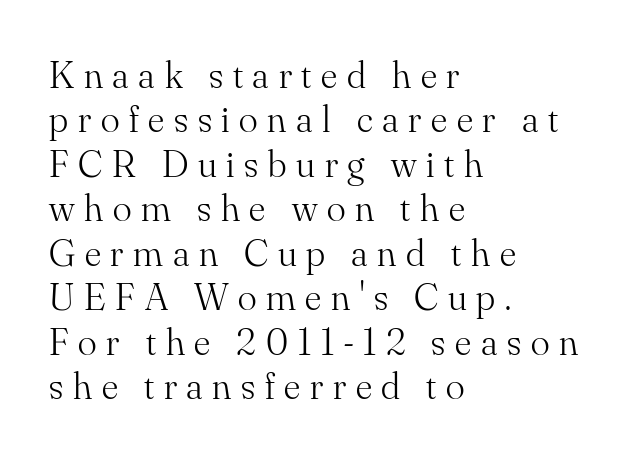
{"serif": "yes", "italic": "no", "bold": "no", "weight": "light", "width": "normal", "stroke_contrast": "medium", "x_height": "small", "monospaced": "no", "underline": "no", "align": "left", "line_spacing": "tight", "line_spacing_ratio": 1.14, "letter_spacing": "wide", "letter_spacing_em": 0.25, "glyph_px": 39}
